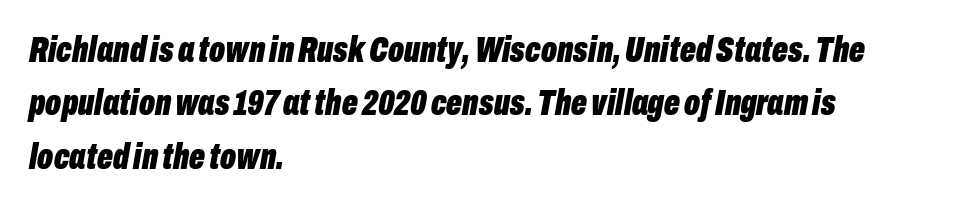
Q: Is the text bold? A: Yes.
Q: Is the text italic (slanted)? A: Yes, it leans right by about 10 degrees.
Q: Is the text underlined? A: No.
Q: How is the paragraph aligned? A: Left-aligned.
Q: Is the spacing between letters normal or unusually wide? A: Normal.
Q: Is the spacing between lines tight, normal or loose? A: Normal.
Q: Width (condensed, normal, or wide)? A: Condensed.
Q: Stroke contrast? A: Low.
Q: x-height? A: Medium.
Q: Monospaced? A: No.
